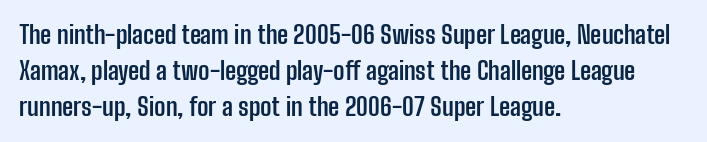
Typesetter's note: full bold, strokes at maximum text heaviness. Rendered with straight, roman letterforms. The line-height multiplier appears to be the usual default. Words appear dense and cohesive because spacing is normal. A student would call this left alignment; a typographer would say flush left, rag right. The baseline area is clear.
